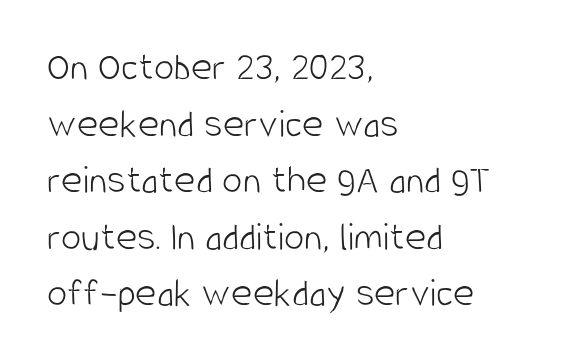
The image shows 41 px light, condensed sans-serif type, upright; set left-aligned, normal line spacing (1.38x), normal letter spacing, not underlined; low stroke contrast and a large x-height.
